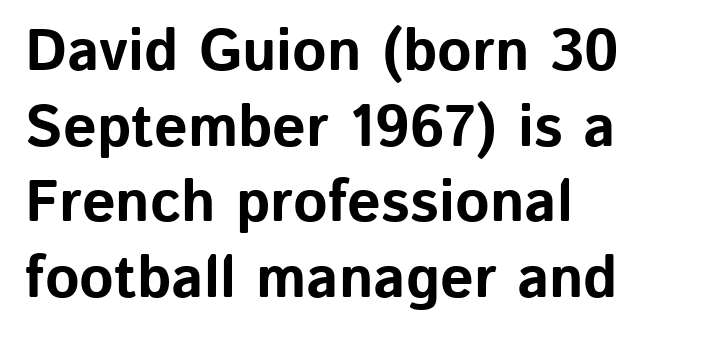
The image shows 59 px bold sans-serif type, upright; set left-aligned, normal line spacing (1.28x), normal letter spacing, not underlined; low stroke contrast and a medium x-height.
